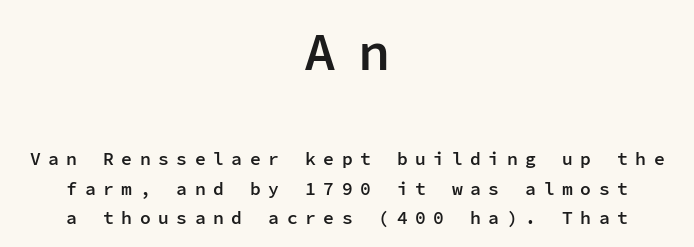
{"serif": "no", "italic": "no", "bold": "semi", "weight": "semibold", "width": "normal", "stroke_contrast": "low", "x_height": "medium", "monospaced": "yes", "underline": "no", "align": "center", "line_spacing": "normal", "line_spacing_ratio": 1.65, "letter_spacing": "wide", "letter_spacing_em": 0.42, "larger_block": "first", "size_ratio": 2.94, "glyph_px": 53}
